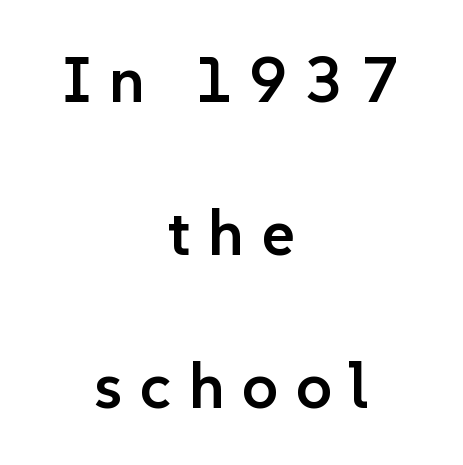
The image shows 64 px semibold sans-serif type, upright; set centered, loose line spacing (2.39x), unusually wide letter spacing (+0.27 em), not underlined; low stroke contrast and a medium x-height.
